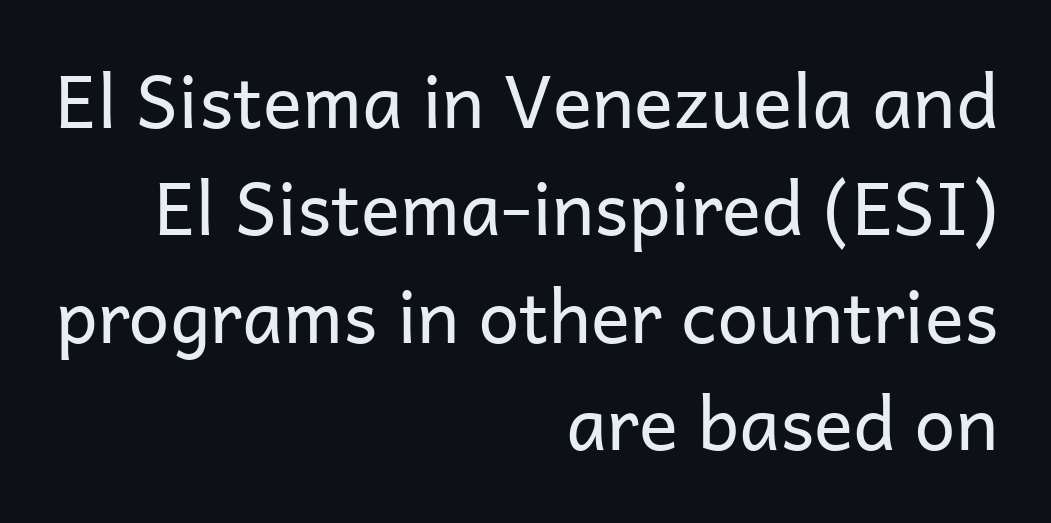
Is this a fixed-width face? No — the glyphs have proportional, varying widths. In terms of posture, this sample is upright. Right-aligned paragraph, ragged on the left. No letter is thick-stroked: the sample isn't bold.
